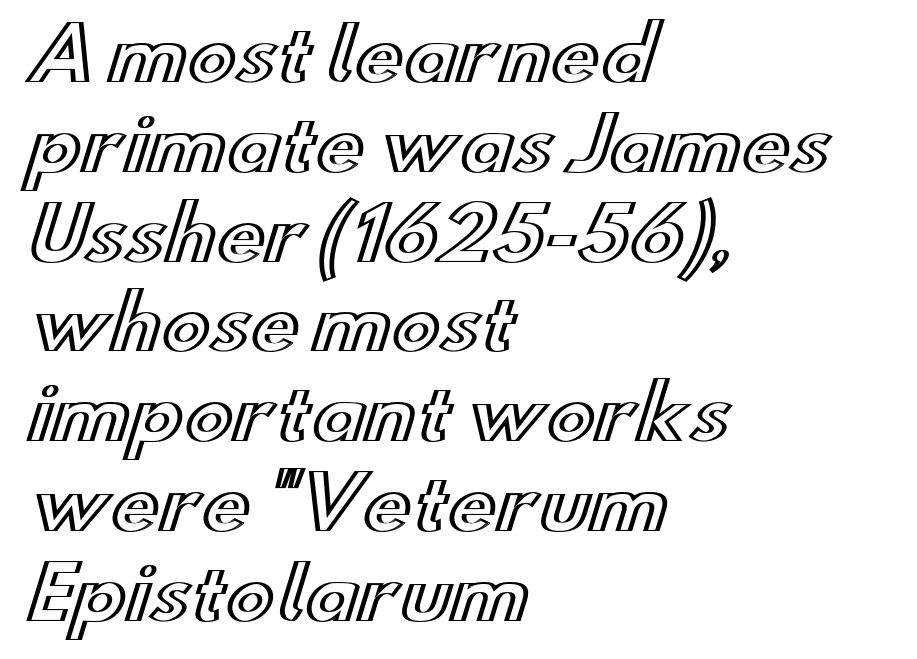
Q: Is the text italic (slanted)? A: Yes.
Q: Is the text underlined? A: No.
Q: How is the paragraph aligned? A: Left-aligned.
Q: Is the spacing between letters normal or unusually wide? A: Normal.
Q: Width (condensed, normal, or wide)? A: Wide.
Q: x-height? A: Small.
Q: Monospaced? A: No.
